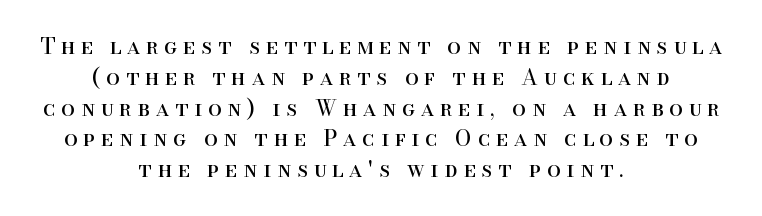
{"italic": "no", "bold": "no", "underline": "no", "align": "center", "line_spacing": "normal", "line_spacing_ratio": 1.4, "letter_spacing": "wide", "letter_spacing_em": 0.27, "glyph_px": 22}
